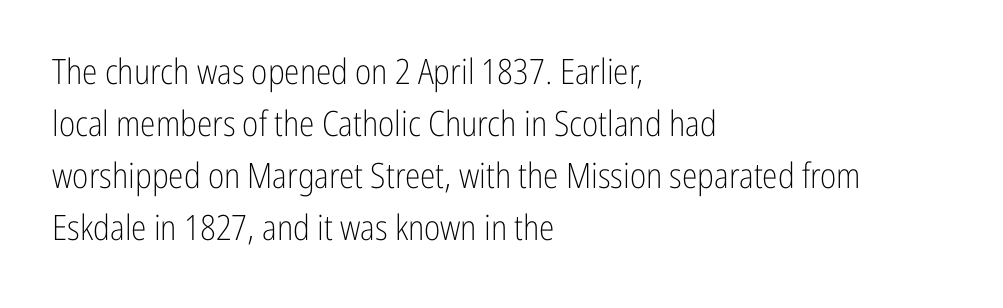
Q: Is the text bold? A: No.
Q: Is the text italic (slanted)? A: No, it is upright.
Q: Is the typeface a serif or a sans-serif typeface? A: Sans-serif.
Q: Is the text underlined? A: No.
Q: How is the paragraph aligned? A: Left-aligned.
Q: Is the spacing between letters normal or unusually wide? A: Normal.
Q: Is the spacing between lines tight, normal or loose? A: Normal.
Q: Width (condensed, normal, or wide)? A: Condensed.
Q: Stroke contrast? A: Low.
Q: x-height? A: Medium.
Q: Monospaced? A: No.
